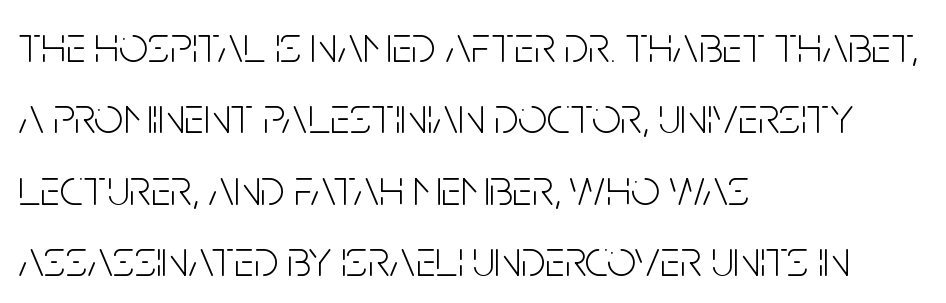
{"serif": "no", "italic": "no", "bold": "no", "weight": "light", "width": "condensed", "stroke_contrast": "low", "x_height": "large", "monospaced": "no", "underline": "no", "align": "left", "line_spacing": "normal", "line_spacing_ratio": 1.4, "letter_spacing": "normal", "letter_spacing_em": 0.0, "glyph_px": 51}
